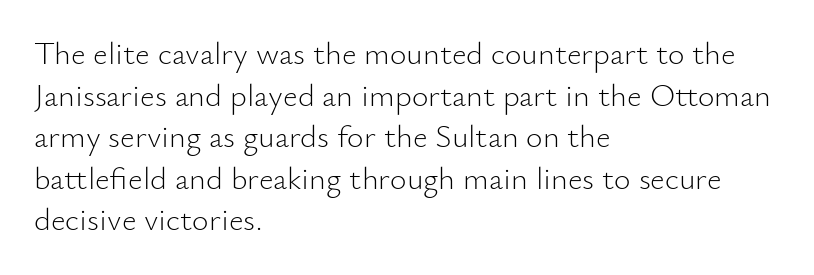
Q: Is the text bold? A: No.
Q: Is the text italic (slanted)? A: No, it is upright.
Q: Is the typeface a serif or a sans-serif typeface? A: Sans-serif.
Q: Is the text underlined? A: No.
Q: How is the paragraph aligned? A: Left-aligned.
Q: Is the spacing between letters normal or unusually wide? A: Normal.
Q: Is the spacing between lines tight, normal or loose? A: Normal.
Q: Width (condensed, normal, or wide)? A: Normal.
Q: Stroke contrast? A: Low.
Q: x-height? A: Small.
Q: Monospaced? A: No.
